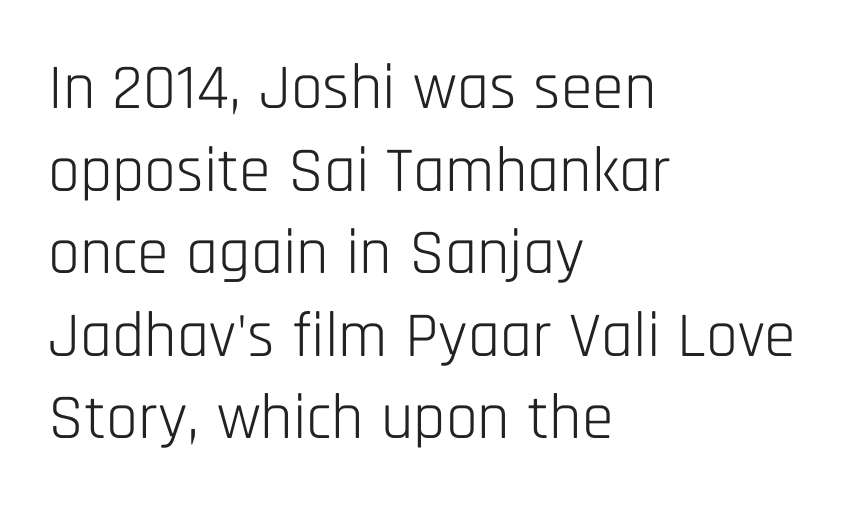
Serif or sans? Sans — the stroke terminals are bare. Posture: vertical. Regarding leading, the lines here are spaced in the standard way. Type without underlining. The face used here is proportionally spaced, like ordinary book or web type. Horizontal alignment here is leftward, the default for most running prose.
